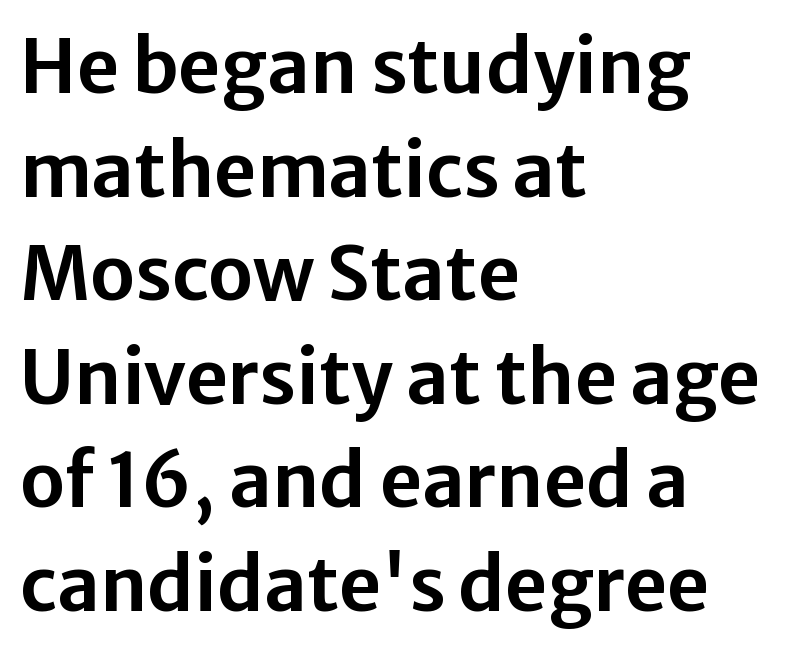
One-word summary of the alignment: left. The letters sit at their default tracking, neither squeezed nor spread. Think of a printed novel: that variable character pitch is what you see here. Words float on clear page, feet unadorned.
